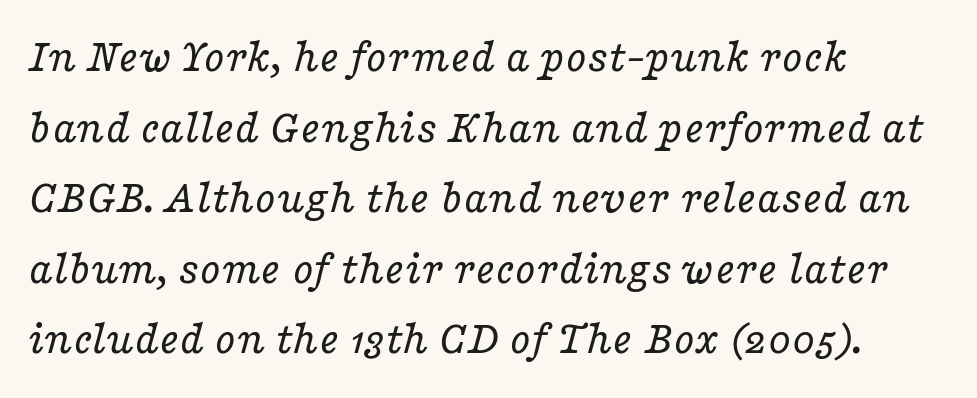
{"serif": "yes", "italic": "yes", "lean": "right", "slant_degrees": 16, "bold": "no", "weight": "regular", "width": "wide", "stroke_contrast": "low", "x_height": "medium", "monospaced": "no", "underline": "no", "align": "left", "line_spacing": "normal", "line_spacing_ratio": 1.47, "letter_spacing": "normal", "letter_spacing_em": 0.0, "glyph_px": 48}
